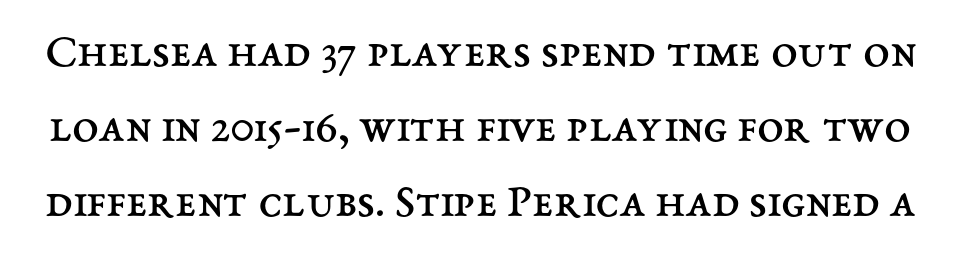
{"italic": "no", "bold": "no", "weight": "regular", "width": "normal", "stroke_contrast": "medium", "x_height": "medium", "monospaced": "no", "underline": "no", "line_spacing": "normal", "line_spacing_ratio": 1.56, "letter_spacing": "normal", "letter_spacing_em": 0.0, "glyph_px": 48}
